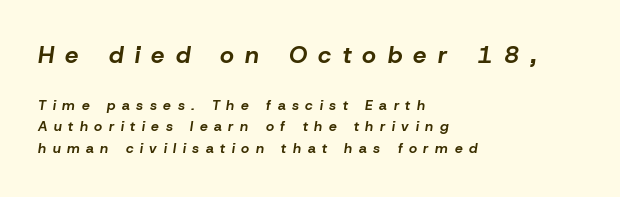
Heft: maximum for text — a bold. The lines in this sample share a left origin and differ only in where they stop. The area under the type is left untouched. A typesetter would call this leading conventional body-copy spacing. Between one letter and the next there's a generous, obvious gap. If you squint, the top block still reads clearly — it's the larger of the two.
